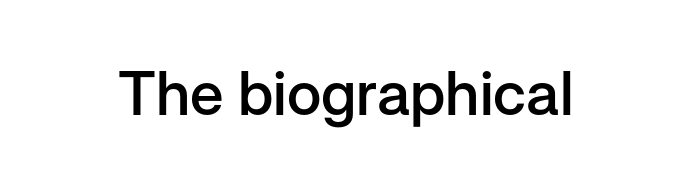
Q: Is the text bold? A: Semi-bold.
Q: Is the text italic (slanted)? A: No, it is upright.
Q: Is the typeface a serif or a sans-serif typeface? A: Sans-serif.
Q: Is the text underlined? A: No.
Q: Is the spacing between letters normal or unusually wide? A: Normal.
Q: Width (condensed, normal, or wide)? A: Normal.
Q: Stroke contrast? A: Low.
Q: x-height? A: Medium.
Q: Monospaced? A: No.
